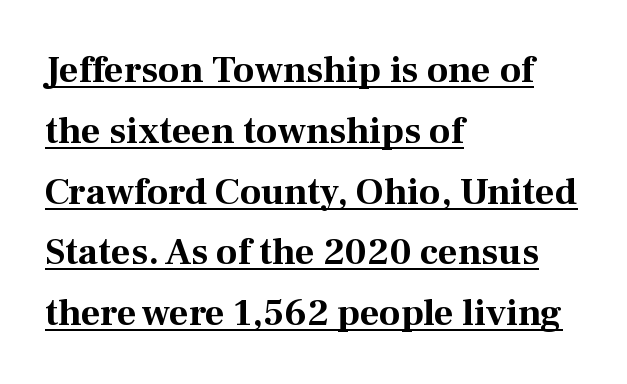
The image shows 38 px bold serif type, upright; set left-aligned, normal line spacing (1.6x), normal letter spacing, underlined; medium stroke contrast and a medium x-height.
